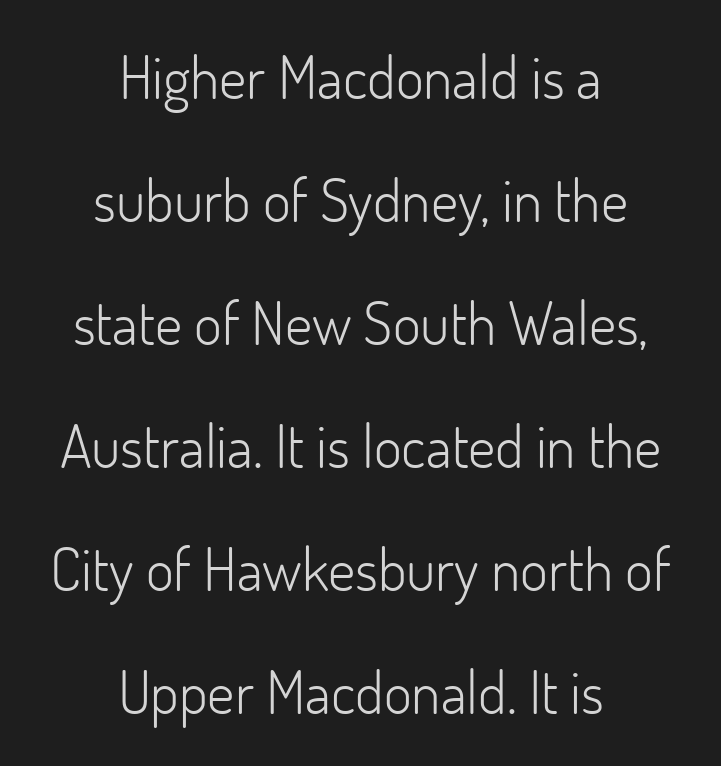
This sample uses plain, unmodified letter spacing. Look at the bottom of the vertical strokes: they stop flat, with no serifs. On a weight scale, this lands at 450 or below. The space directly below the letters is spotless.
